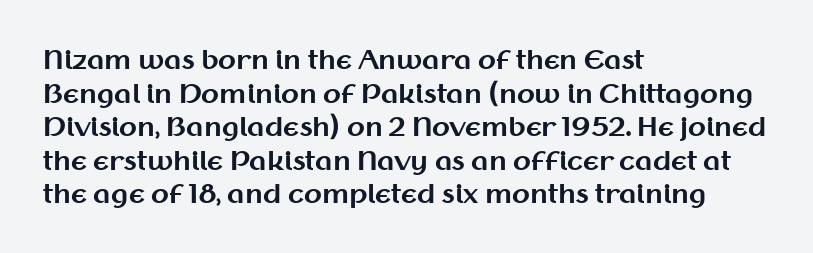
{"italic": "no", "bold": "yes", "underline": "no", "align": "left", "line_spacing": "normal", "line_spacing_ratio": 1.29, "letter_spacing": "normal", "letter_spacing_em": 0.0, "glyph_px": 26}
